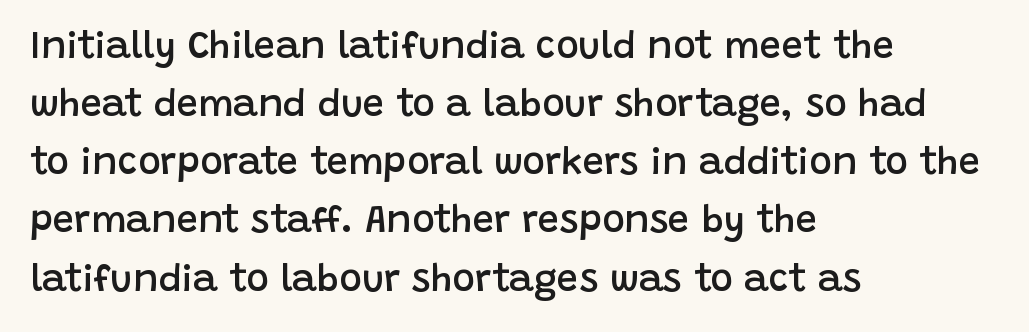
Q: Is the text bold? A: Semi-bold.
Q: Is the text italic (slanted)? A: No, it is upright.
Q: Is the typeface a serif or a sans-serif typeface? A: Sans-serif.
Q: Is the text underlined? A: No.
Q: How is the paragraph aligned? A: Left-aligned.
Q: Is the spacing between letters normal or unusually wide? A: Normal.
Q: Is the spacing between lines tight, normal or loose? A: Normal.
Q: Width (condensed, normal, or wide)? A: Normal.
Q: Stroke contrast? A: Low.
Q: x-height? A: Large.
Q: Monospaced? A: No.
